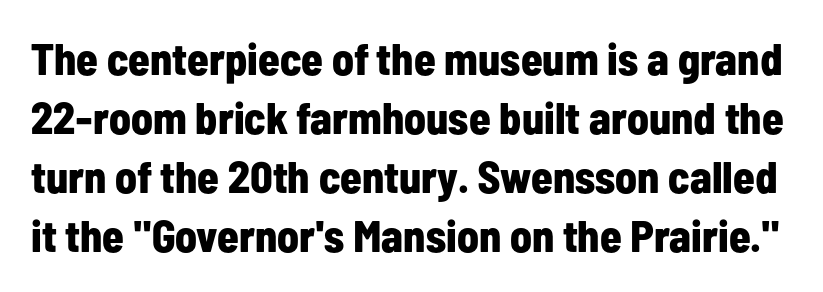
The type is set solid horizontally, with unmodified tracking. Leading: standard. Look at the stroke-to-counter ratio: heavy, a bold. Ascenders rise straight up at ninety degrees. To sum up the face: it is a sans, with no serifs. Do the characters align in a grid? No, the font is proportional.
